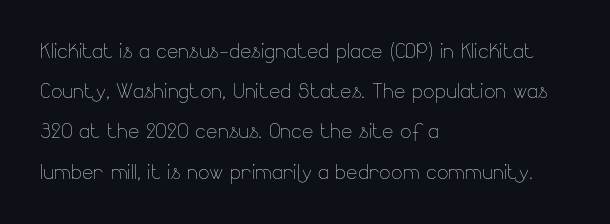
Q: Is the text bold? A: No.
Q: Is the text italic (slanted)? A: No, it is upright.
Q: Is the text underlined? A: No.
Q: How is the paragraph aligned? A: Left-aligned.
Q: Is the spacing between letters normal or unusually wide? A: Normal.
Q: Is the spacing between lines tight, normal or loose? A: Normal.
